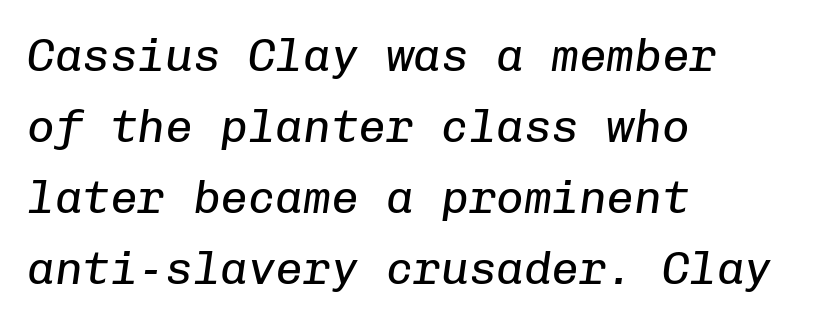
Q: Is the text bold? A: No.
Q: Is the text italic (slanted)? A: Yes, it leans right by about 8 degrees.
Q: Is the text underlined? A: No.
Q: How is the paragraph aligned? A: Left-aligned.
Q: Is the spacing between letters normal or unusually wide? A: Normal.
Q: Is the spacing between lines tight, normal or loose? A: Normal.
Q: Width (condensed, normal, or wide)? A: Normal.
Q: Stroke contrast? A: Low.
Q: x-height? A: Medium.
Q: Monospaced? A: Yes.
